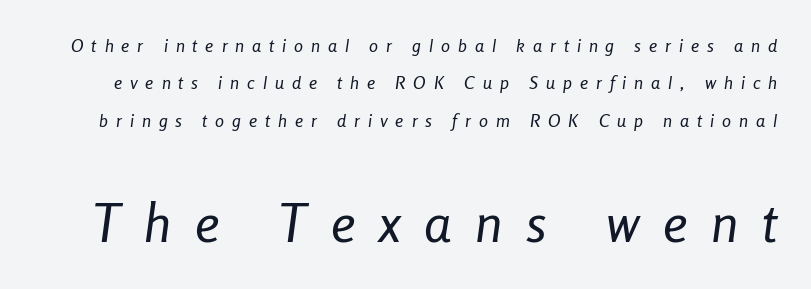
{"italic": "yes", "lean": "right", "slant_degrees": 8, "bold": "no", "weight": "regular", "width": "condensed", "stroke_contrast": "low", "x_height": "medium", "monospaced": "no", "underline": "no", "line_spacing": "loose", "line_spacing_ratio": 2.07, "letter_spacing": "wide", "letter_spacing_em": 0.44, "larger_block": "second", "size_ratio": 3.0, "glyph_px": 54}
